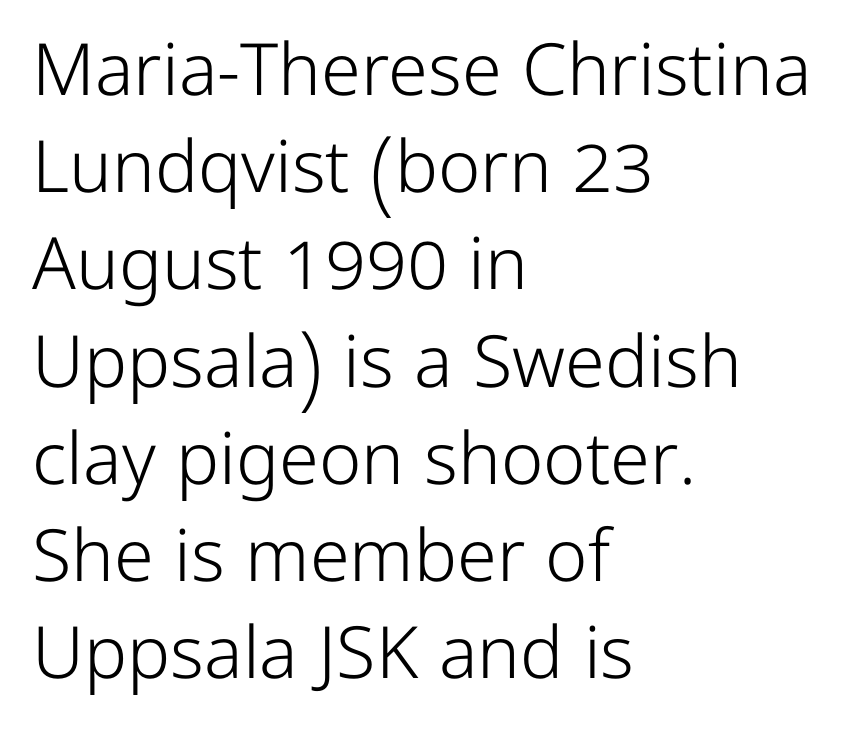
Q: Is the text bold? A: No.
Q: Is the text italic (slanted)? A: No, it is upright.
Q: Is the typeface a serif or a sans-serif typeface? A: Sans-serif.
Q: Is the text underlined? A: No.
Q: How is the paragraph aligned? A: Left-aligned.
Q: Is the spacing between letters normal or unusually wide? A: Normal.
Q: Is the spacing between lines tight, normal or loose? A: Normal.
Q: Width (condensed, normal, or wide)? A: Normal.
Q: Stroke contrast? A: Low.
Q: x-height? A: Medium.
Q: Monospaced? A: No.
